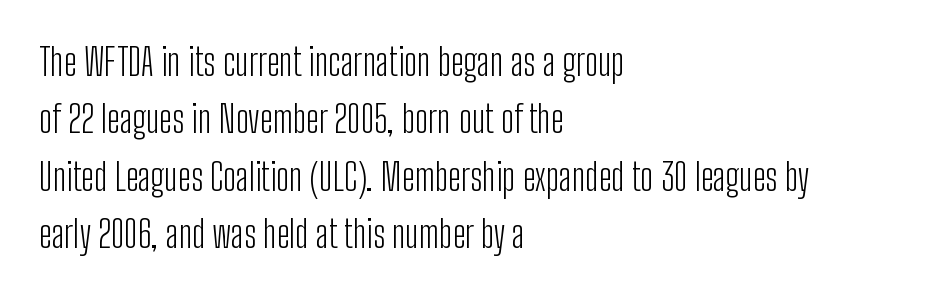
Q: Is the text bold? A: No.
Q: Is the text italic (slanted)? A: No, it is upright.
Q: Is the typeface a serif or a sans-serif typeface? A: Sans-serif.
Q: Is the text underlined? A: No.
Q: How is the paragraph aligned? A: Left-aligned.
Q: Is the spacing between letters normal or unusually wide? A: Normal.
Q: Is the spacing between lines tight, normal or loose? A: Normal.
Q: Width (condensed, normal, or wide)? A: Condensed.
Q: Stroke contrast? A: Low.
Q: x-height? A: Medium.
Q: Monospaced? A: No.
